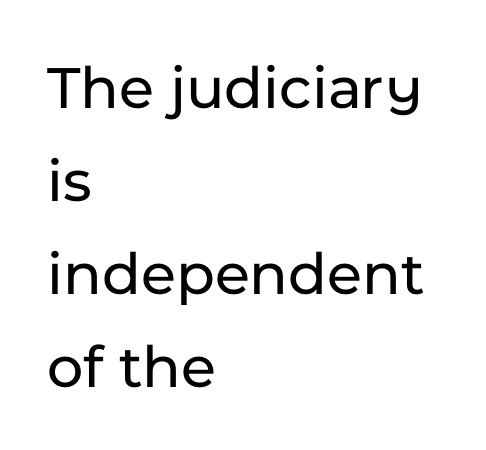
The strip under each line holds only bare page. You could call the tracking neutral — neither tight nor loose. Ascenders rise straight up at ninety degrees. In terms of leading, this rendering sits right in the middle.
